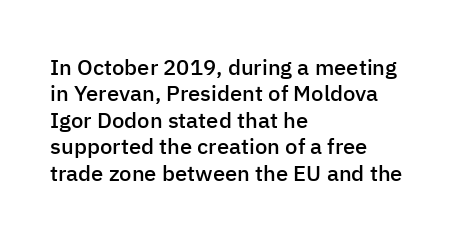
In terms of posture, this sample is upright. Does the copy run flush right? No — it runs flush left. Each word holds together tightly as a unit, with standard inter-letter gaps. Just letters on the line, the space beneath them empty. On the weight axis this lands at semibold, roughly 600.
